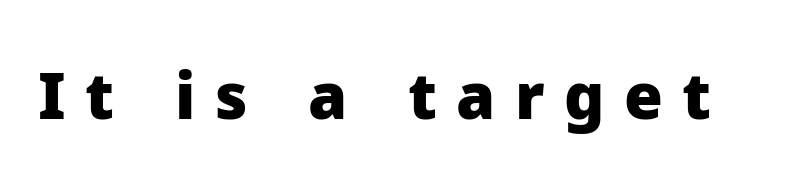
Has an underline been added? It has not. The rendering uses natural spacing where letterforms have individual widths. No italicization has been applied; the sample stays upright. The type is letterspaced generously, with wide tracking. The typesetting leans heavy: a genuine bold. The rendering shows plain stroke endings on the letterforms — a sans-serif design.
